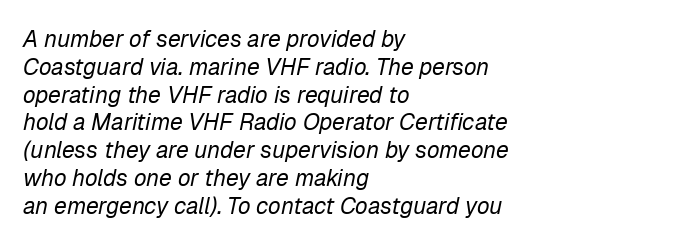
Alignment: flush left. The glyphs are unaccompanied by any horizontal stroke below them. Vertical stems look standard width or narrower in stroke. Quick note: italic. Compared with typical body copy, the letter spacing here is the same.
